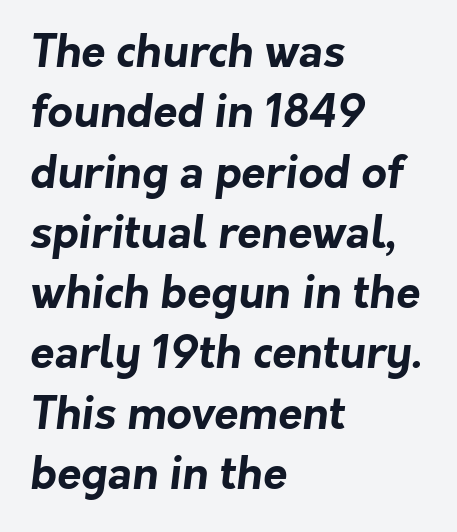
{"serif": "no", "bold": "yes", "weight": "bold", "width": "normal", "stroke_contrast": "low", "x_height": "medium", "monospaced": "no", "underline": "no", "align": "left", "line_spacing": "normal", "line_spacing_ratio": 1.37, "letter_spacing": "normal", "letter_spacing_em": 0.0, "glyph_px": 44}
